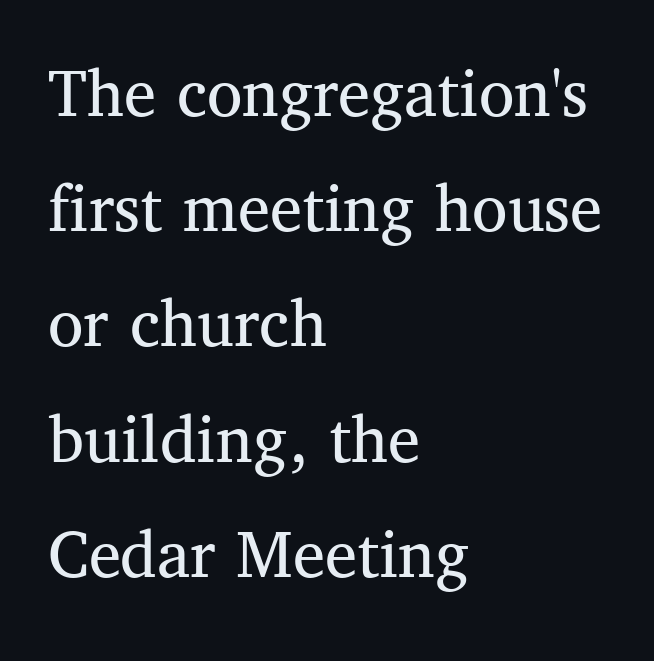
Think of a printed novel: that variable character pitch is what you see here. On a weight scale, this lands at 450 or below. Designer's note — italics off, roman on. The rendering uses a moderate line-height, typical for paragraphs. Just letters on the line, the space beneath them empty. If you drew a ruler down the left edge, every line would touch it.
